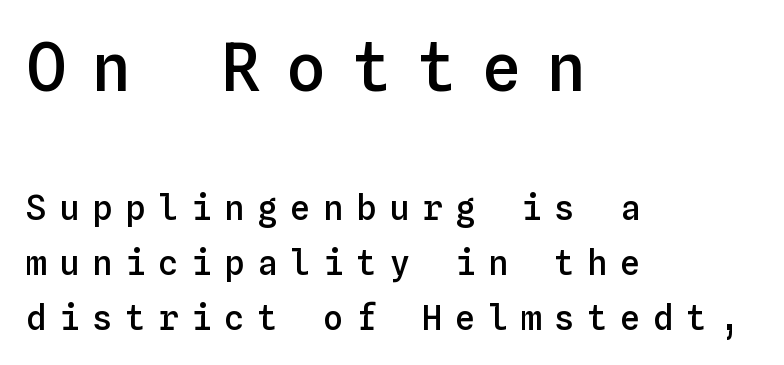
Q: Is the text bold? A: Semi-bold.
Q: Is the text italic (slanted)? A: No, it is upright.
Q: Is the text underlined? A: No.
Q: How is the paragraph aligned? A: Left-aligned.
Q: Is the spacing between letters normal or unusually wide? A: Unusually wide.
Q: Is the spacing between lines tight, normal or loose? A: Normal.
Q: Which block of text is set in a larger size, the first (top) or the second (bottom)? A: The first (top) one.
Q: Width (condensed, normal, or wide)? A: Normal.
Q: Stroke contrast? A: Low.
Q: x-height? A: Medium.
Q: Monospaced? A: Yes.
